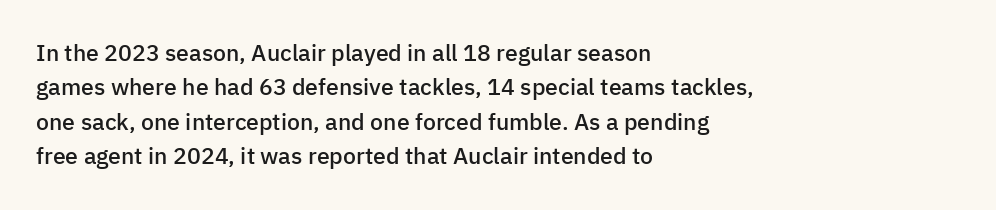
The image shows 23 px text type, upright; set left-aligned, normal line spacing (1.49x), normal letter spacing, not underlined.
